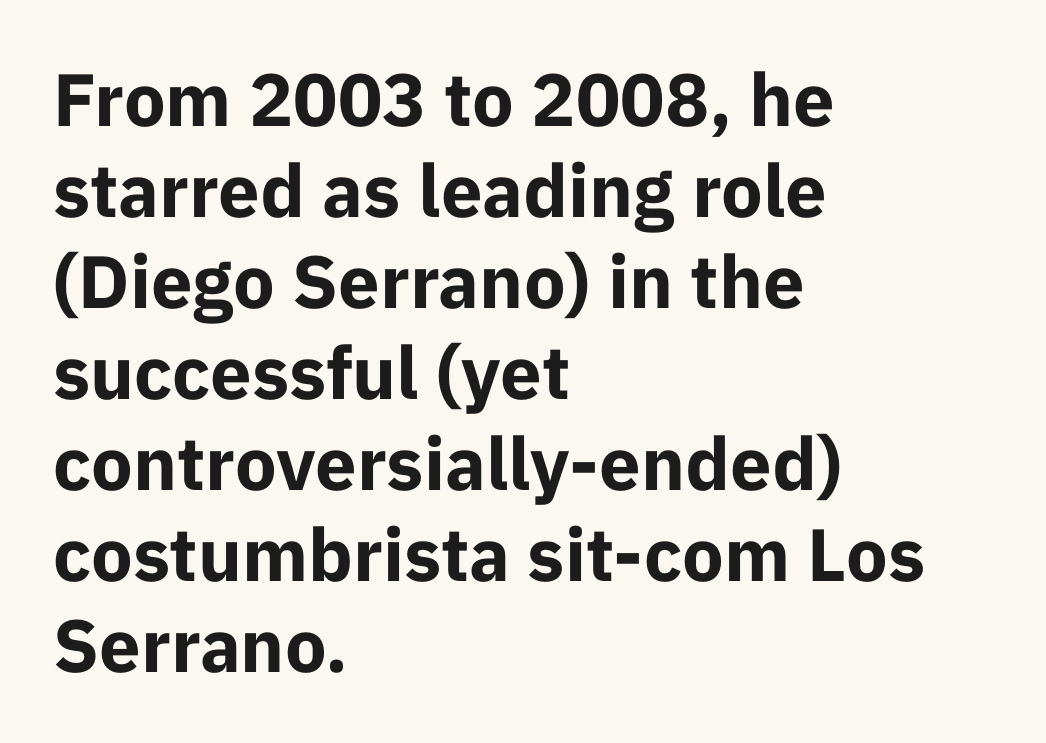
The image shows 74 px bold sans-serif type, upright; set left-aligned, line spacing 1.23x, normal letter spacing, not underlined; low stroke contrast and a medium x-height.
